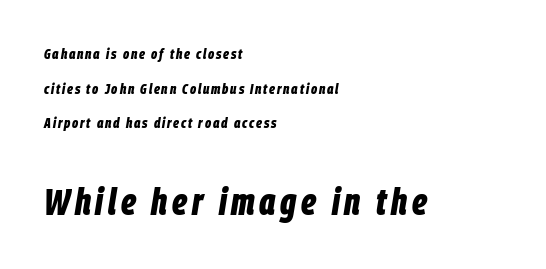
{"italic": "yes", "lean": "right", "slant_degrees": 9, "bold": "yes", "weight": "bold", "width": "condensed", "stroke_contrast": "low", "x_height": "large", "monospaced": "no", "underline": "no", "align": "left", "line_spacing": "loose", "line_spacing_ratio": 2.31, "larger_block": "second", "size_ratio": 2.53, "glyph_px": 38}
